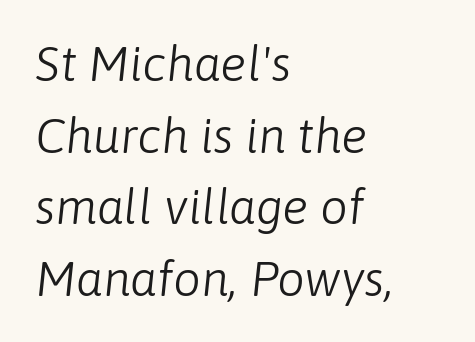
Letter spacing: default. Proportional: the letters do not fall into vertical columns. Each stroke keeps to a modest, everyday thickness or less. Horizontal alignment here is leftward, the default for most running prose. Line spacing here is normal. Underlining? Definitely not there.
